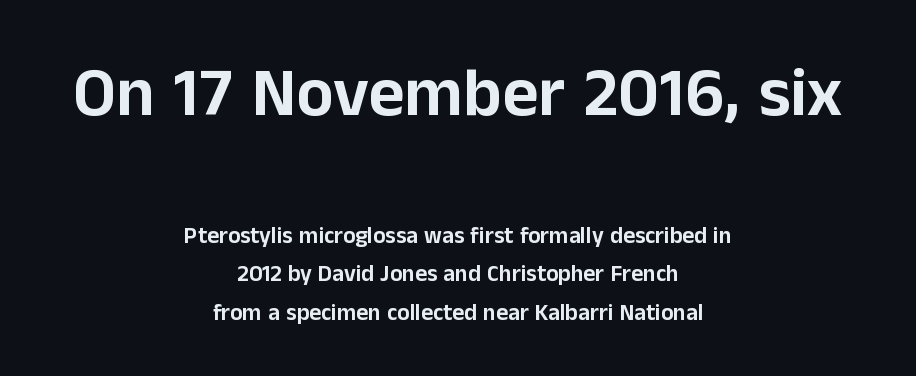
Character widths vary here, with narrow letters taking less room than wide ones. The rendering shrinks the type as you move from the upper chunk to the lower. Each line is balanced around a shared central axis. A roman cut, with each character standing at attention. Letters rest on an invisible, unmarked baseline. The type family on display is of the sans-serif kind.
